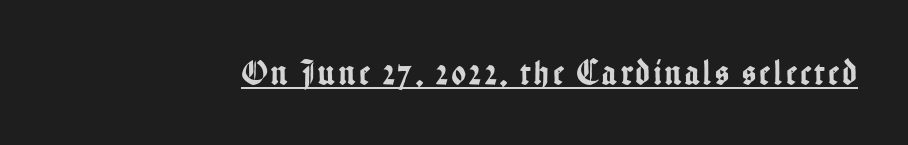
Decoration check: the copy is underlined. Each letter keeps its own natural width here, so spacing adapts to shape. Typographically, this falls in the sans-serif category. Quick note: not italic, upright.
